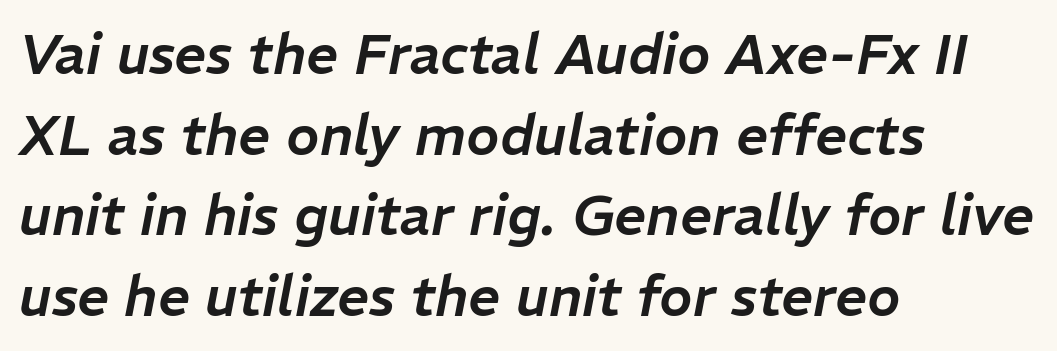
The image shows 56 px text type, italic (leaning right); set left-aligned, normal line spacing (1.44x), normal letter spacing, not underlined; low stroke contrast and a medium x-height.
